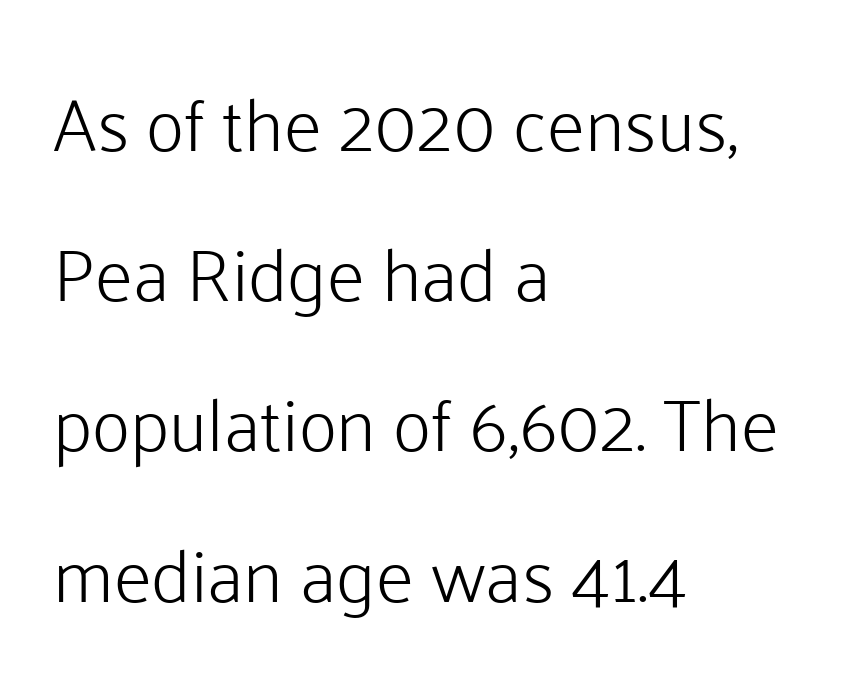
Clear beneath every line of the passage. Nothing sits at the stroke ends, so this counts as sans-serif. Widely set lines give the paragraph a tall, airy silhouette. Do the characters align in a grid? No, the font is proportional.
